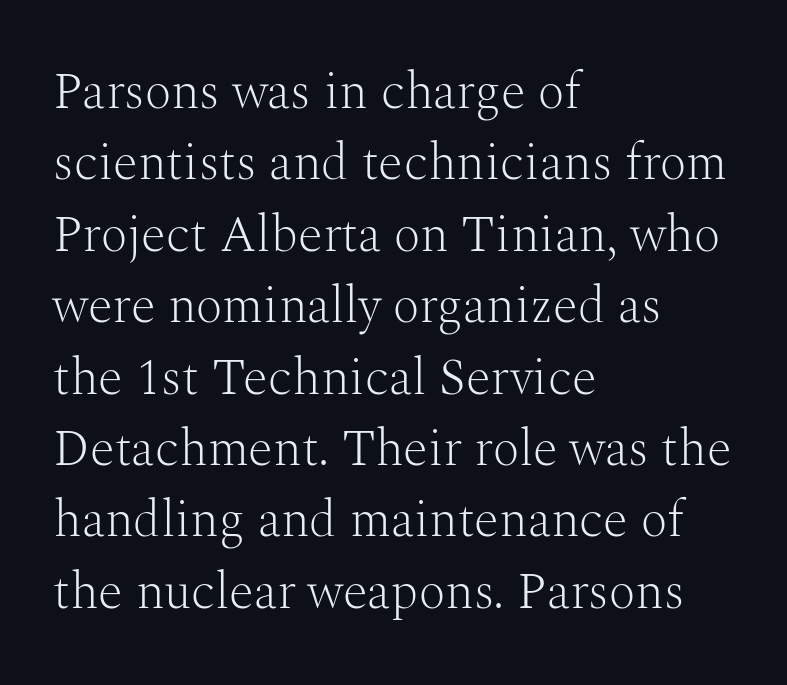
The image shows 51 px light serif type, upright; set left-aligned, normal line spacing (1.4x), normal letter spacing, not underlined; medium stroke contrast and a medium x-height.
